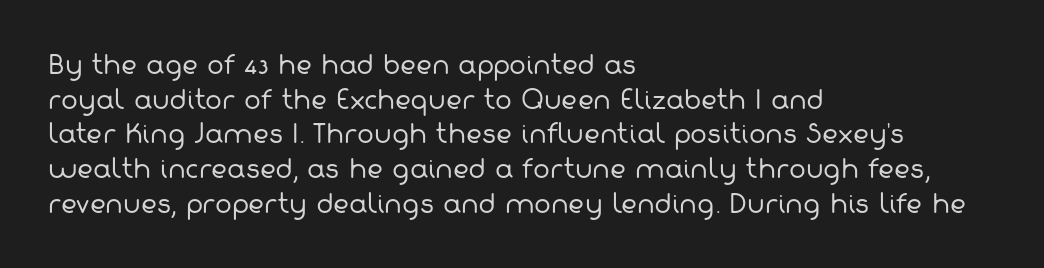
The image shows 25 px text type; set left-aligned, normal line spacing (1.39x), normal letter spacing, not underlined.
